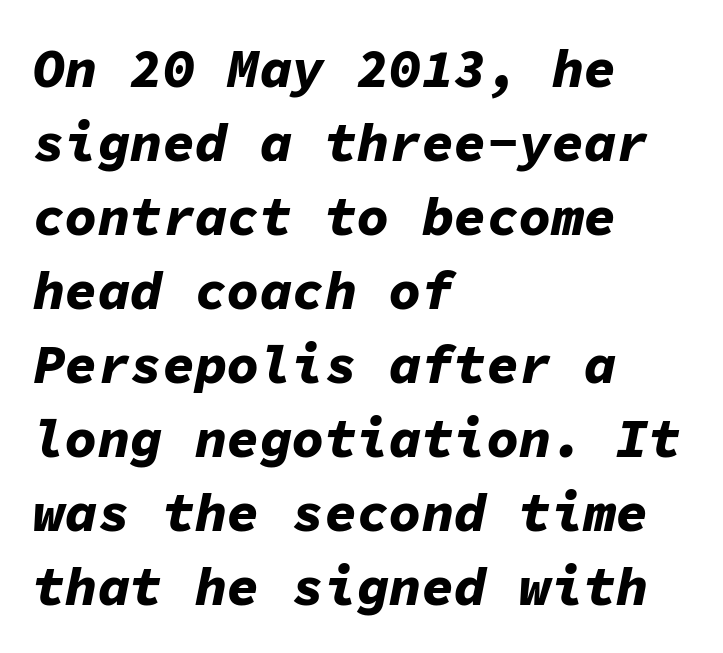
Q: Is the text bold? A: Yes.
Q: Is the text italic (slanted)? A: Yes, it leans right by about 11 degrees.
Q: Is the text underlined? A: No.
Q: How is the paragraph aligned? A: Left-aligned.
Q: Is the spacing between letters normal or unusually wide? A: Normal.
Q: Is the spacing between lines tight, normal or loose? A: Normal.
Q: Width (condensed, normal, or wide)? A: Normal.
Q: Stroke contrast? A: Low.
Q: x-height? A: Medium.
Q: Monospaced? A: Yes.
